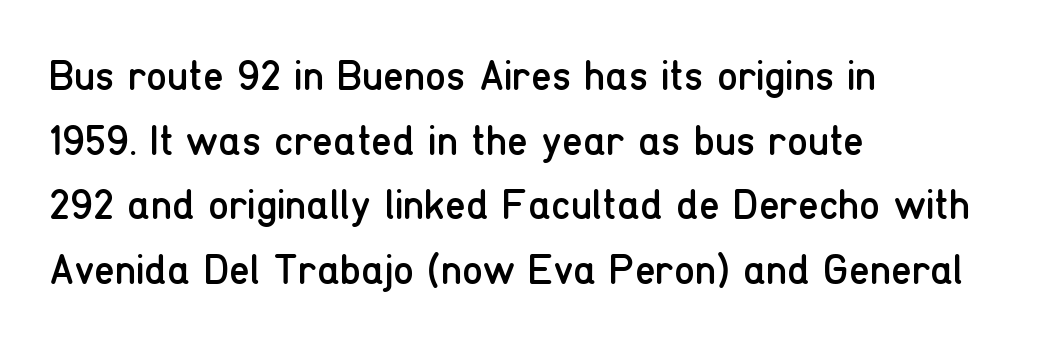
Each word holds together tightly as a unit, with standard inter-letter gaps. The face looks like a standard text weight, possibly lighter. Vertically, the passage feels balanced, rows spaced as you'd expect. Every row of glyphs begins at an identical x-position on the left.
